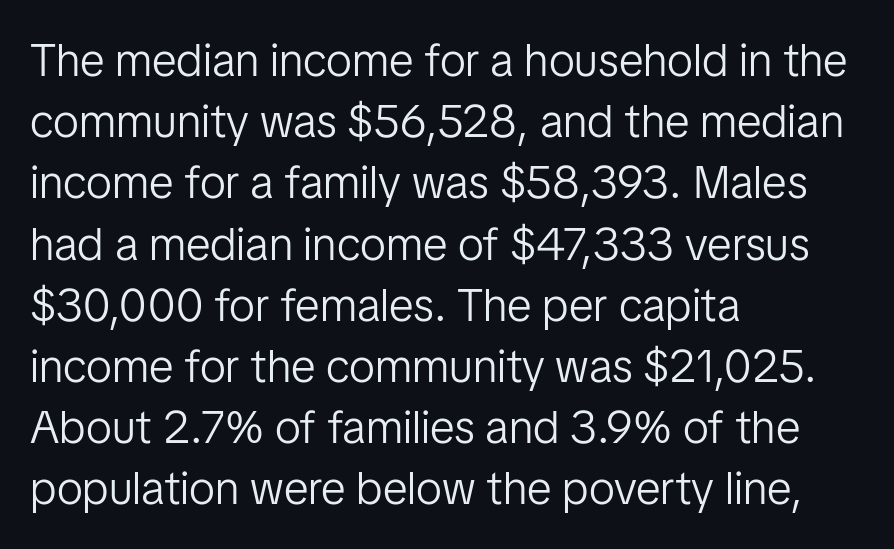
{"serif": "no", "italic": "no", "bold": "no", "weight": "light", "width": "normal", "stroke_contrast": "low", "x_height": "medium", "monospaced": "no", "underline": "no", "align": "left", "line_spacing": "normal", "line_spacing_ratio": 1.33, "letter_spacing": "normal", "letter_spacing_em": 0.0, "glyph_px": 46}
